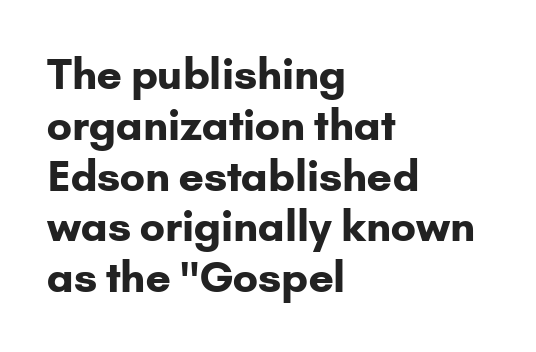
The image shows 42 px bold sans-serif type, upright; set left-aligned, line spacing 1.21x, normal letter spacing, not underlined; low stroke contrast and a small x-height.
